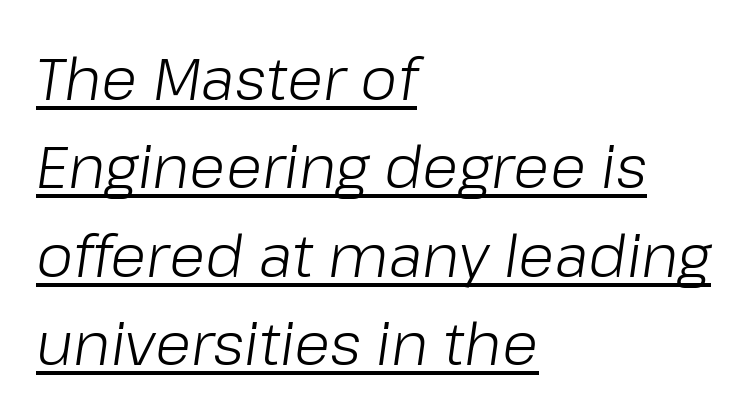
Q: Is the text bold? A: No.
Q: Is the text italic (slanted)? A: Yes, it leans right by about 8 degrees.
Q: Is the text underlined? A: Yes.
Q: How is the paragraph aligned? A: Left-aligned.
Q: Is the spacing between letters normal or unusually wide? A: Normal.
Q: Is the spacing between lines tight, normal or loose? A: Normal.
Q: Width (condensed, normal, or wide)? A: Normal.
Q: Stroke contrast? A: Low.
Q: x-height? A: Medium.
Q: Monospaced? A: No.
